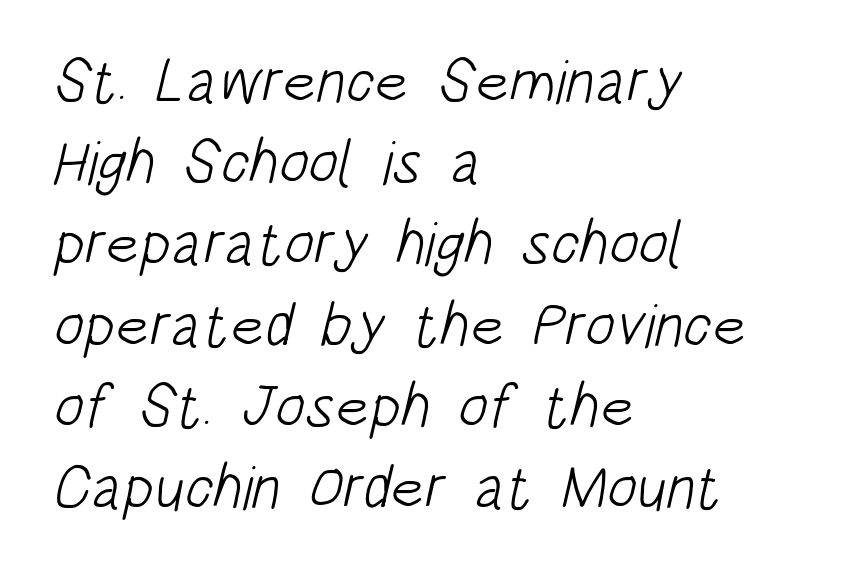
Q: Is the text bold? A: No.
Q: Is the typeface a serif or a sans-serif typeface? A: Sans-serif.
Q: Is the text underlined? A: No.
Q: How is the paragraph aligned? A: Left-aligned.
Q: Is the spacing between letters normal or unusually wide? A: Normal.
Q: Is the spacing between lines tight, normal or loose? A: Normal.
Q: Width (condensed, normal, or wide)? A: Condensed.
Q: Stroke contrast? A: Low.
Q: x-height? A: Large.
Q: Monospaced? A: No.
